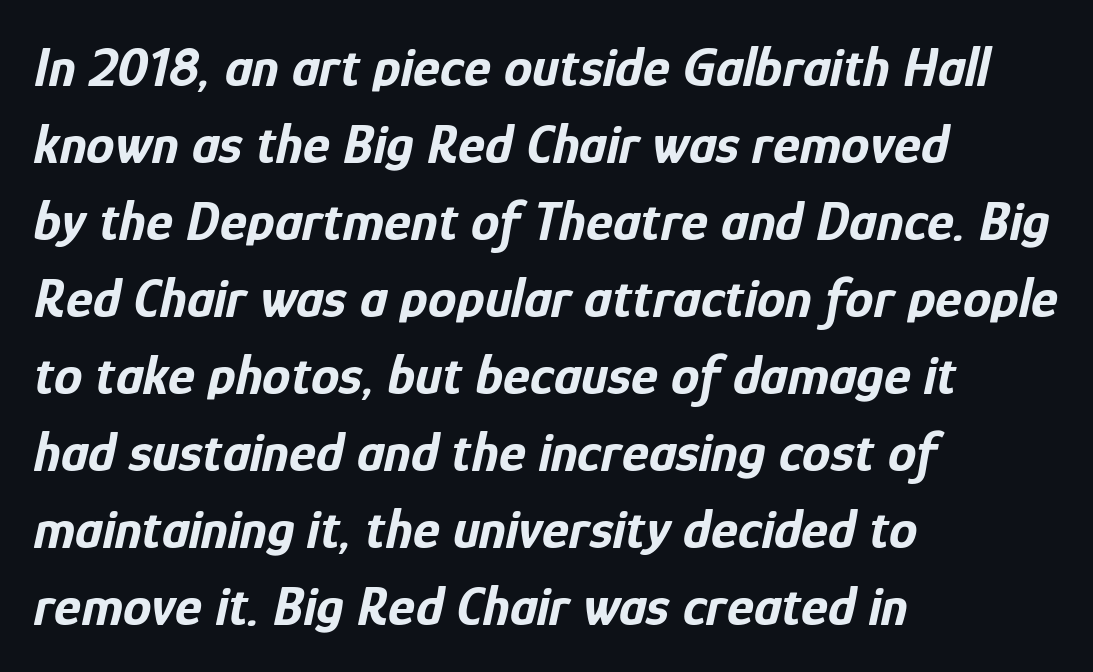
The passage shown is typed in a proportional face where columns would drift. Baseline-to-baseline distance is the conventional proportion of letter height. A classic flush-left, rag-right setting is used for this passage. Caption: bold face, heavy strokes. When letters slant like this, we call the style italic.
